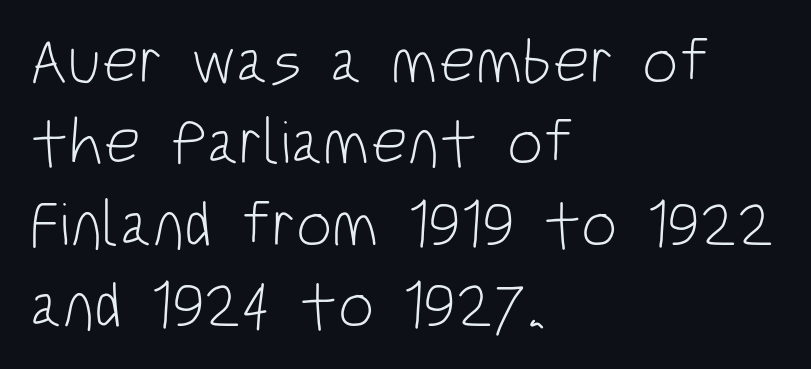
The face used here is proportionally spaced, like ordinary book or web type. Is there much room between lines? A standard amount, neither cramped nor airy. A roman cut, with each character standing at attention. Characters follow at the spacing the type designer built in.
